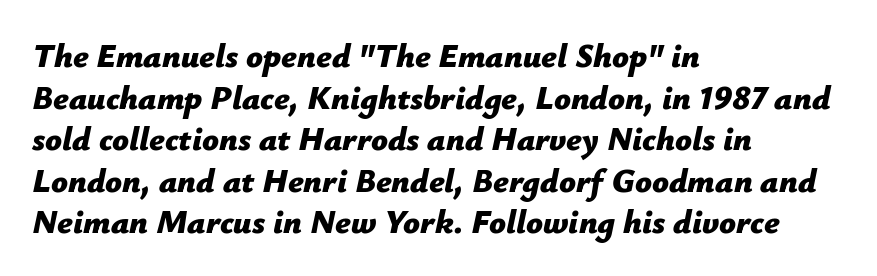
The image shows 33 px bold type, italic (leaning right); set left-aligned, normal line spacing (1.26x), normal letter spacing, not underlined; low stroke contrast and a medium x-height.
